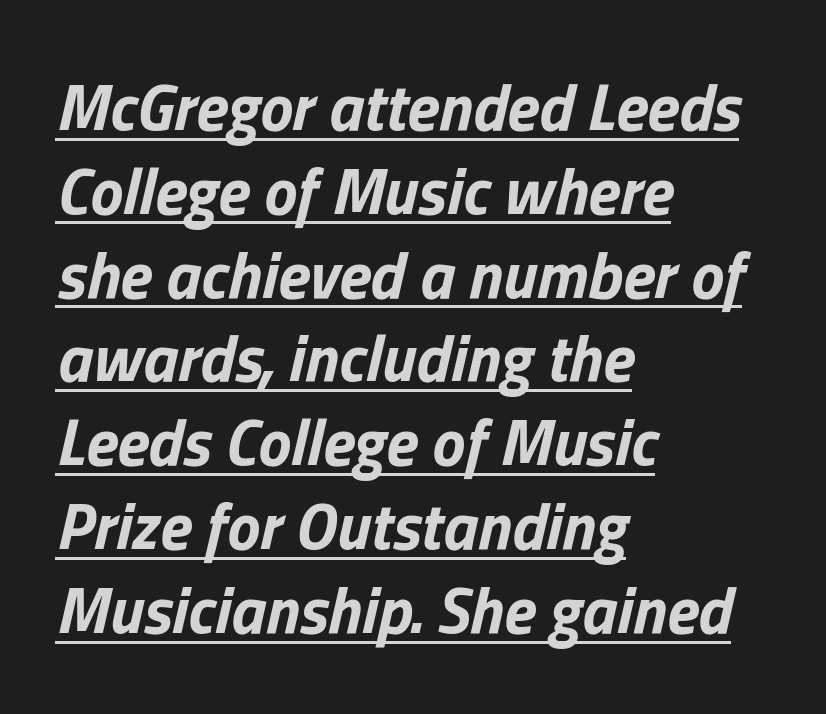
The image shows 66 px bold type, italic (leaning right); set left-aligned, normal line spacing (1.27x), normal letter spacing, underlined; low stroke contrast and a medium x-height.
